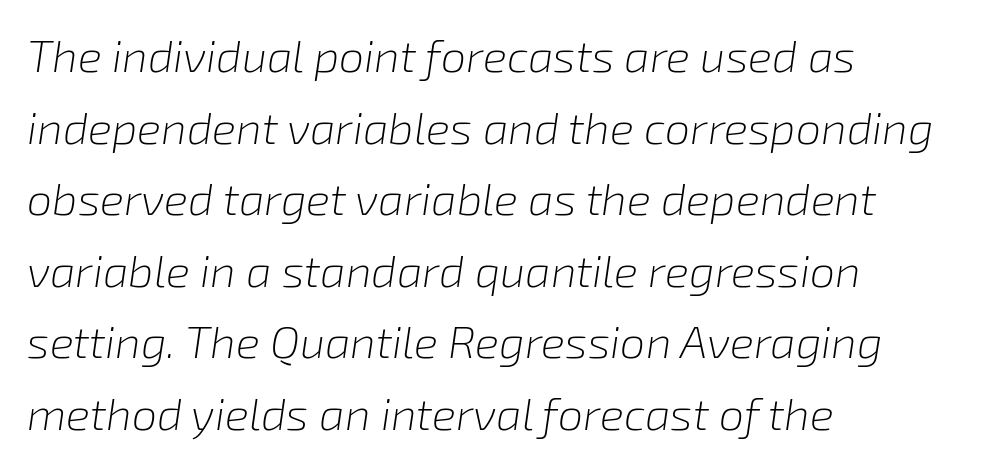
The image shows 45 px light type, italic (leaning right); set left-aligned, normal line spacing (1.59x), normal letter spacing, not underlined; low stroke contrast and a medium x-height.
